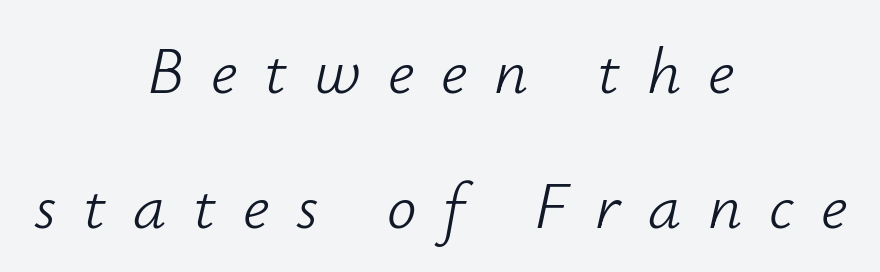
The image shows 66 px light type, italic (leaning right); set centered, loose line spacing (2.05x), unusually wide letter spacing (+0.41 em), not underlined; low stroke contrast and a small x-height.
